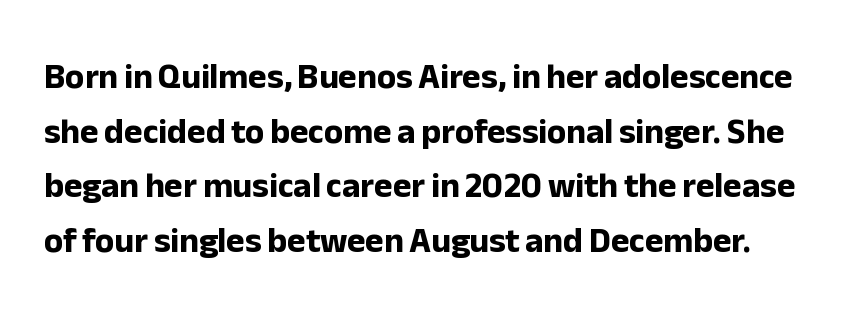
{"serif": "no", "italic": "no", "bold": "yes", "weight": "bold", "width": "normal", "stroke_contrast": "low", "x_height": "medium", "monospaced": "no", "underline": "no", "line_spacing": "normal", "line_spacing_ratio": 1.56, "letter_spacing": "normal", "letter_spacing_em": 0.0, "glyph_px": 35}
